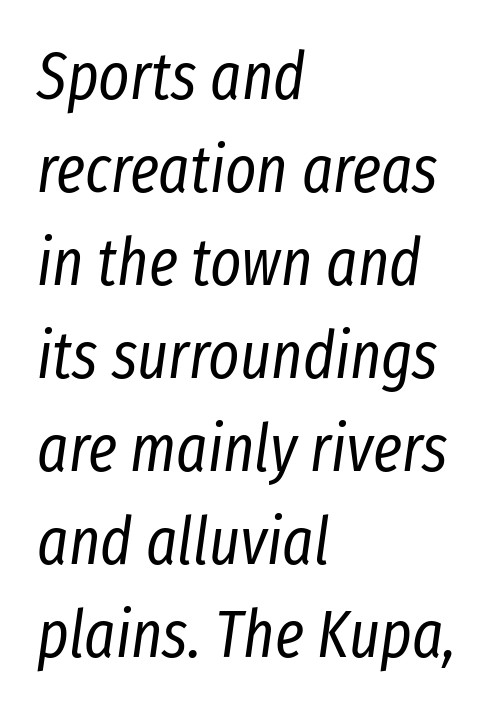
{"italic": "yes", "lean": "right", "slant_degrees": 8, "bold": "no", "weight": "regular", "width": "condensed", "stroke_contrast": "low", "x_height": "medium", "monospaced": "no", "underline": "no", "align": "left", "line_spacing": "normal", "line_spacing_ratio": 1.41, "letter_spacing": "normal", "letter_spacing_em": 0.0, "glyph_px": 66}
